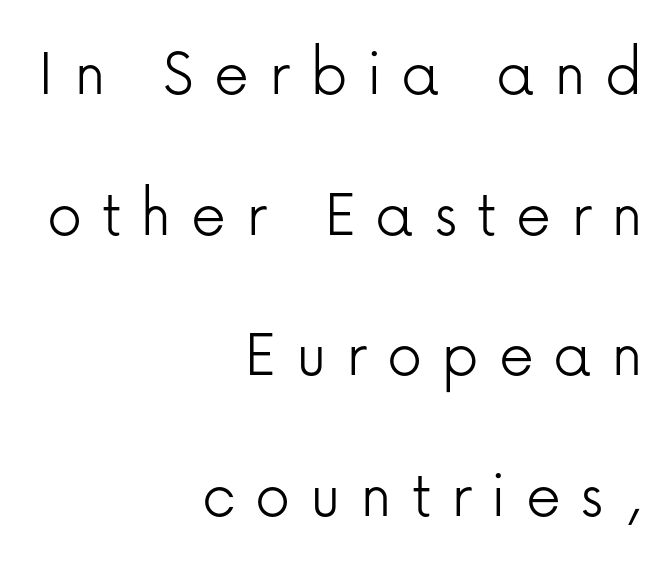
Q: Is the text bold? A: No.
Q: Is the text italic (slanted)? A: No, it is upright.
Q: Is the typeface a serif or a sans-serif typeface? A: Sans-serif.
Q: Is the text underlined? A: No.
Q: How is the paragraph aligned? A: Right-aligned.
Q: Is the spacing between letters normal or unusually wide? A: Unusually wide.
Q: Is the spacing between lines tight, normal or loose? A: Loose.
Q: Width (condensed, normal, or wide)? A: Normal.
Q: Stroke contrast? A: Low.
Q: x-height? A: Medium.
Q: Monospaced? A: No.
